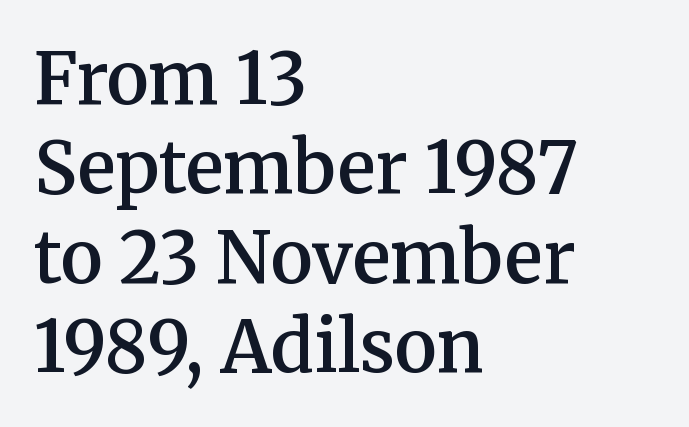
Spacing verdict: proportional, widths tailored to each character. These lines carry some extra weight — a demibold, not a full bold. Nothing unusual about the tracking: characters are spaced as the font intends. Designer's note — italics off, roman on.
